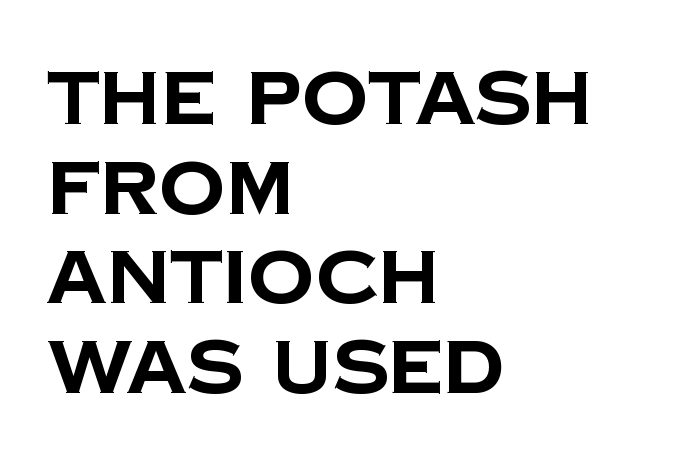
Q: Is the text bold? A: Yes.
Q: Is the typeface a serif or a sans-serif typeface? A: Sans-serif.
Q: Is the text underlined? A: No.
Q: How is the paragraph aligned? A: Left-aligned.
Q: Is the spacing between letters normal or unusually wide? A: Normal.
Q: Width (condensed, normal, or wide)? A: Normal.
Q: Stroke contrast? A: Low.
Q: x-height? A: Large.
Q: Monospaced? A: No.
